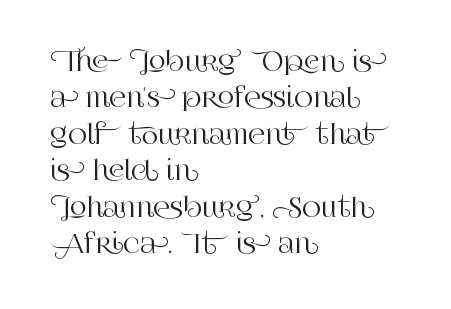
The image shows 26 px text type, upright; set left-aligned, normal line spacing (1.4x), normal letter spacing, not underlined.
